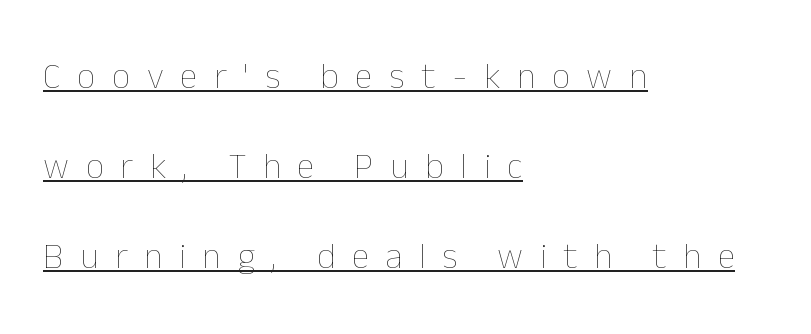
Q: Is the text bold? A: No.
Q: Is the text italic (slanted)? A: No, it is upright.
Q: Is the text underlined? A: Yes.
Q: How is the paragraph aligned? A: Left-aligned.
Q: Is the spacing between letters normal or unusually wide? A: Unusually wide.
Q: Is the spacing between lines tight, normal or loose? A: Loose.
Q: Width (condensed, normal, or wide)? A: Normal.
Q: Stroke contrast? A: Low.
Q: x-height? A: Medium.
Q: Monospaced? A: No.
